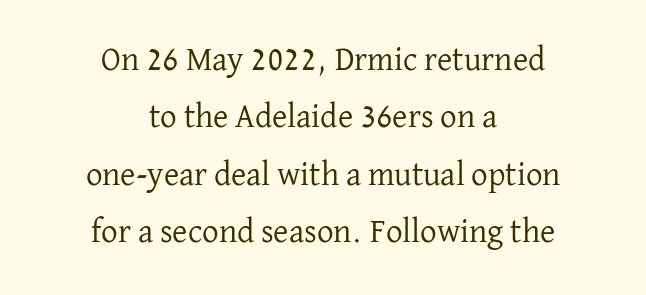
Q: Is the text bold? A: No.
Q: Is the text italic (slanted)? A: No, it is upright.
Q: Is the typeface a serif or a sans-serif typeface? A: Serif.
Q: Is the text underlined? A: No.
Q: How is the paragraph aligned? A: Centered.
Q: Is the spacing between letters normal or unusually wide? A: Normal.
Q: Width (condensed, normal, or wide)? A: Normal.
Q: Stroke contrast? A: Low.
Q: x-height? A: Medium.
Q: Monospaced? A: No.
